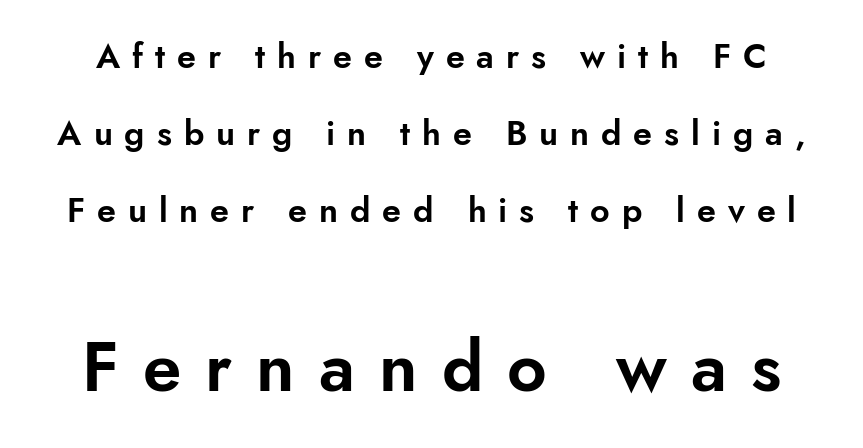
Q: Is the text italic (slanted)? A: No, it is upright.
Q: Is the typeface a serif or a sans-serif typeface? A: Sans-serif.
Q: Is the text underlined? A: No.
Q: Is the spacing between letters normal or unusually wide? A: Unusually wide.
Q: Is the spacing between lines tight, normal or loose? A: Loose.
Q: Which block of text is set in a larger size, the first (top) or the second (bottom)? A: The second (bottom) one.
Q: Width (condensed, normal, or wide)? A: Normal.
Q: Stroke contrast? A: Low.
Q: x-height? A: Small.
Q: Monospaced? A: No.
